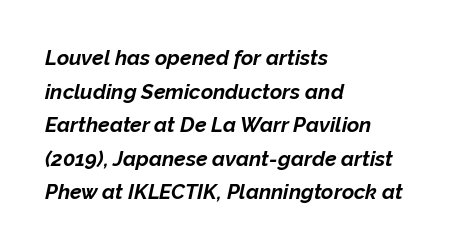
Q: Is the text bold? A: Yes.
Q: Is the text italic (slanted)? A: Yes, it leans right by about 12 degrees.
Q: Is the text underlined? A: No.
Q: How is the paragraph aligned? A: Left-aligned.
Q: Is the spacing between letters normal or unusually wide? A: Normal.
Q: Is the spacing between lines tight, normal or loose? A: Normal.
